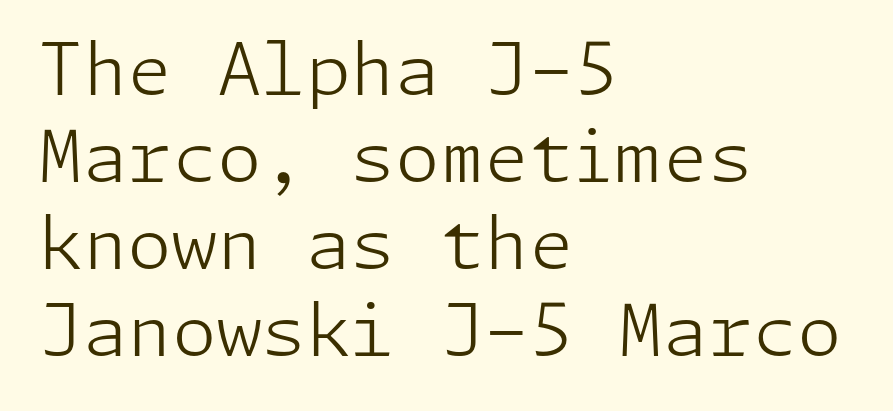
{"serif": "no", "italic": "no", "bold": "no", "weight": "light", "width": "normal", "stroke_contrast": "low", "x_height": "medium", "underline": "no", "align": "left", "line_spacing_ratio": 1.21, "letter_spacing": "normal", "letter_spacing_em": 0.0, "glyph_px": 72}
